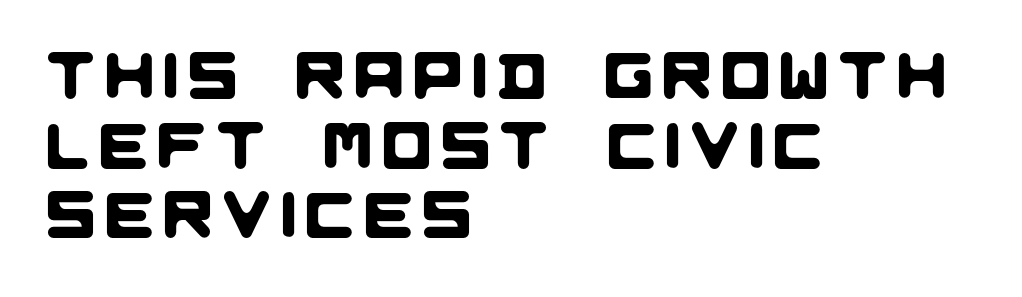
{"serif": "no", "width": "normal", "stroke_contrast": "low", "x_height": "large", "monospaced": "no", "underline": "no", "align": "left", "line_spacing": "tight", "line_spacing_ratio": 1.07, "glyph_px": 65}
